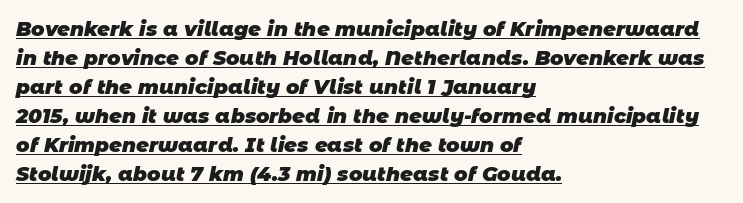
Q: Is the text bold? A: Yes.
Q: Is the text underlined? A: Yes.
Q: How is the paragraph aligned? A: Left-aligned.
Q: Is the spacing between letters normal or unusually wide? A: Normal.
Q: Is the spacing between lines tight, normal or loose? A: Normal.
